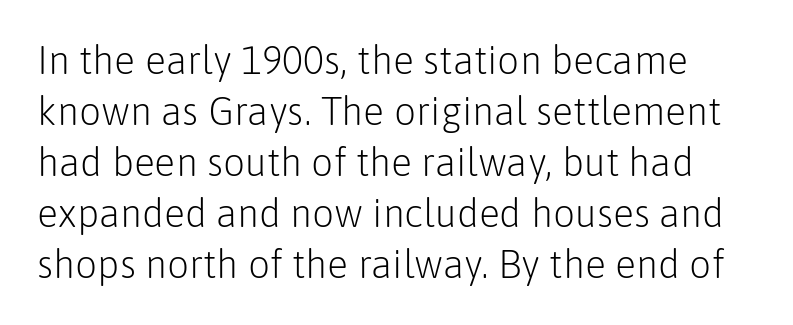
Words float on clear page, feet unadorned. Is there any slant? The stems are plumb. Weight: not bold — regular or lighter. How would I describe the line gaps? Plain and ordinary. The face used here is a sans, in the tradition of grotesques and geometrics. Varying glyph widths throughout — classic text-font behaviour.
